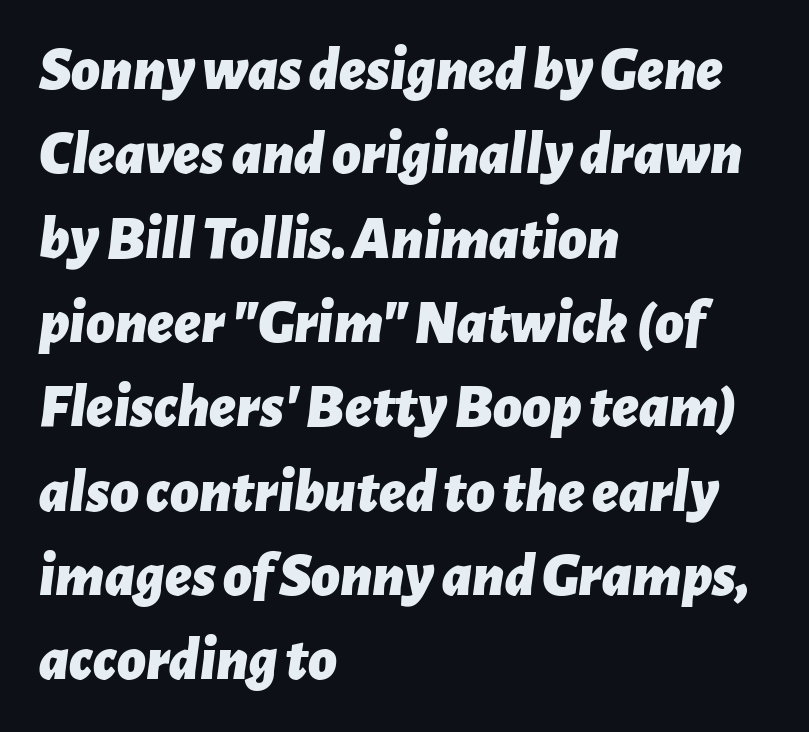
{"italic": "yes", "lean": "right", "slant_degrees": 7, "bold": "yes", "weight": "bold", "width": "normal", "stroke_contrast": "low", "x_height": "medium", "monospaced": "no", "underline": "no", "align": "left", "line_spacing": "normal", "line_spacing_ratio": 1.36, "letter_spacing": "normal", "letter_spacing_em": 0.0, "glyph_px": 62}
